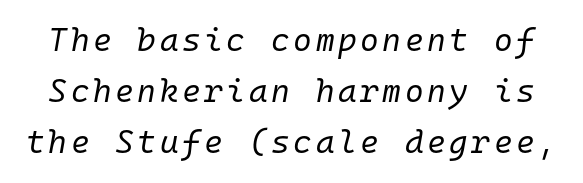
{"italic": "yes", "lean": "right", "slant_degrees": 10, "bold": "no", "weight": "regular", "width": "normal", "stroke_contrast": "low", "x_height": "medium", "monospaced": "yes", "underline": "no", "line_spacing": "normal", "line_spacing_ratio": 1.6, "glyph_px": 32}
